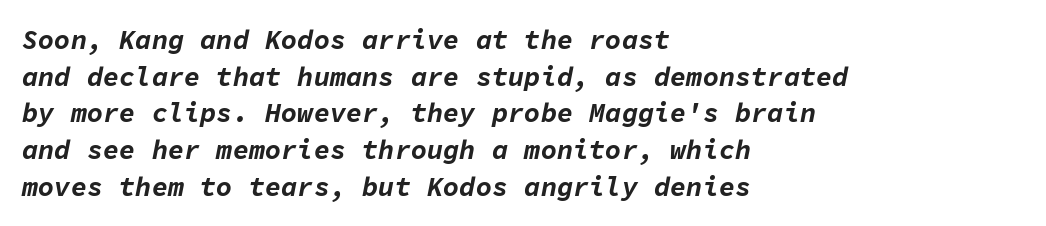
{"italic": "yes", "lean": "right", "slant_degrees": 11, "bold": "yes", "underline": "no", "align": "left", "line_spacing": "normal", "line_spacing_ratio": 1.36, "letter_spacing": "normal", "letter_spacing_em": 0.0, "glyph_px": 27}
